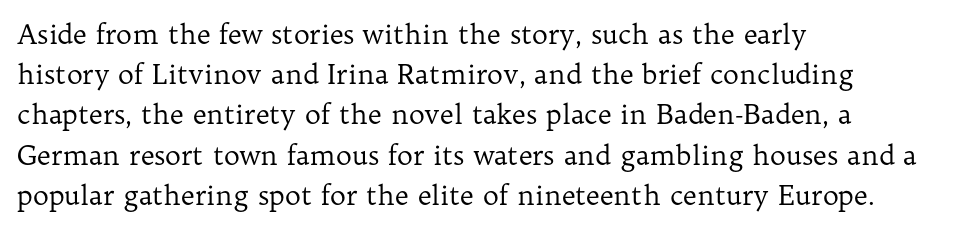
The paragraph shown leans on its left margin. Has an underline been added? It has not. The font's upright variant was chosen for this text. The cut favours lightness, reaching ordinary text weight at its darkest.
